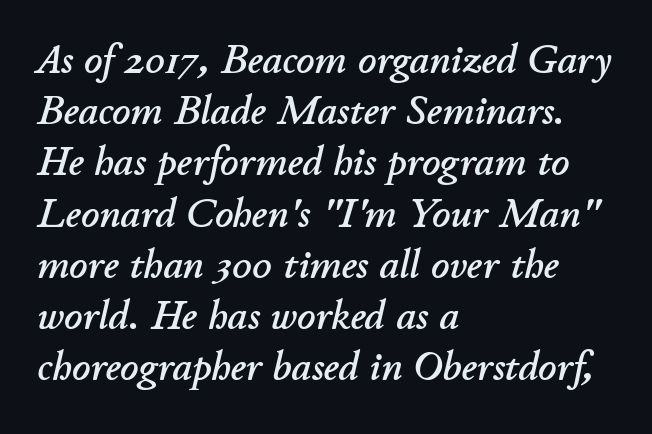
{"italic": "yes", "lean": "right", "slant_degrees": 11, "width": "normal", "stroke_contrast": "low", "x_height": "small", "monospaced": "no", "underline": "no", "align": "left", "line_spacing": "normal", "line_spacing_ratio": 1.28, "letter_spacing": "normal", "letter_spacing_em": 0.0, "glyph_px": 40}
